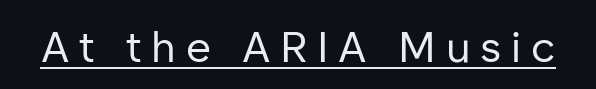
In terms of letterform style, serifs are entirely absent. Spacing verdict: proportional, widths tailored to each character. The font sits on the lighter half of the weight spectrum, regular included. A rule runs beneath these lines of type. Rendered with straight, roman letterforms.
